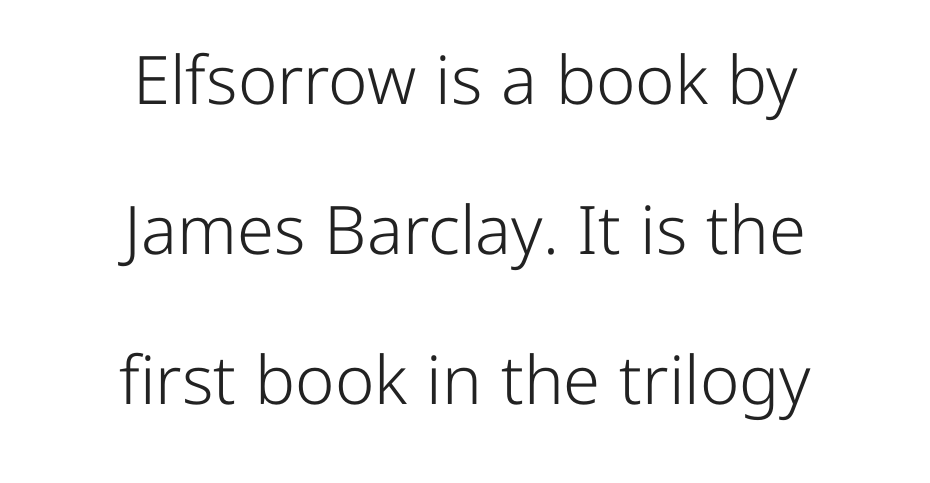
Q: Is the text bold? A: No.
Q: Is the text italic (slanted)? A: No, it is upright.
Q: Is the typeface a serif or a sans-serif typeface? A: Sans-serif.
Q: Is the text underlined? A: No.
Q: How is the paragraph aligned? A: Centered.
Q: Is the spacing between letters normal or unusually wide? A: Normal.
Q: Is the spacing between lines tight, normal or loose? A: Loose.
Q: Width (condensed, normal, or wide)? A: Normal.
Q: Stroke contrast? A: Low.
Q: x-height? A: Medium.
Q: Monospaced? A: No.
